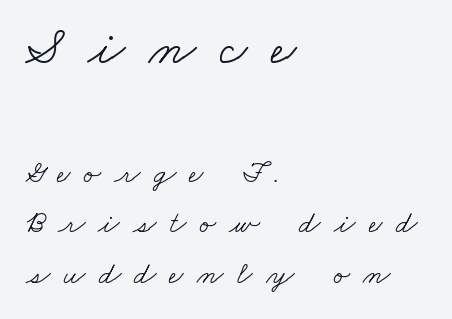
Heaviness? Minimal to ordinary, like unemphasized prose. The compositor pushed each line to the left boundary. Bigger letters appear in the top chunk; the bottom chunk is reduced. Honestly, there is no underline to notice here at all.
